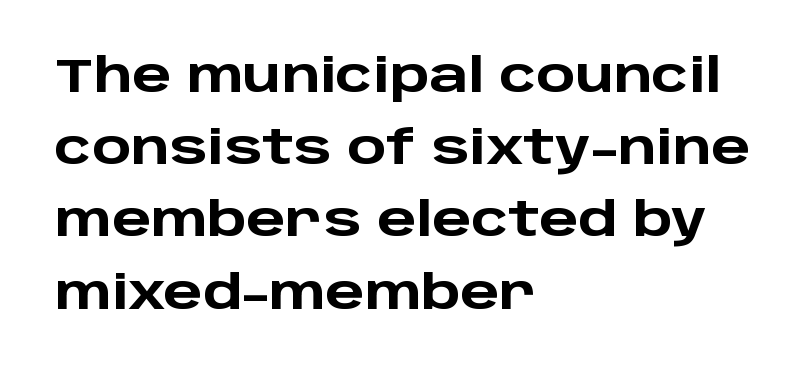
Q: Is the text bold? A: Yes.
Q: Is the text italic (slanted)? A: No, it is upright.
Q: Is the typeface a serif or a sans-serif typeface? A: Sans-serif.
Q: Is the text underlined? A: No.
Q: How is the paragraph aligned? A: Left-aligned.
Q: Is the spacing between letters normal or unusually wide? A: Normal.
Q: Is the spacing between lines tight, normal or loose? A: Normal.
Q: Width (condensed, normal, or wide)? A: Wide.
Q: Stroke contrast? A: Low.
Q: x-height? A: Large.
Q: Monospaced? A: No.
